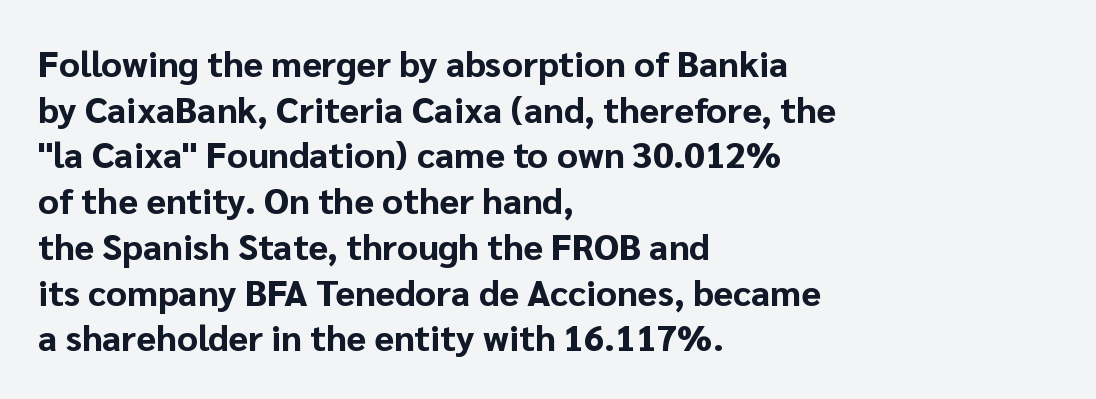
Look at the tracking — it's just the regular setting, nothing added. The glyphs are unaccompanied by any horizontal stroke below them. These lines are rendered in a variable-pitch font. The passage is arranged the way most books set body copy — flush left. Posture: straight, roman, zero tilt.
